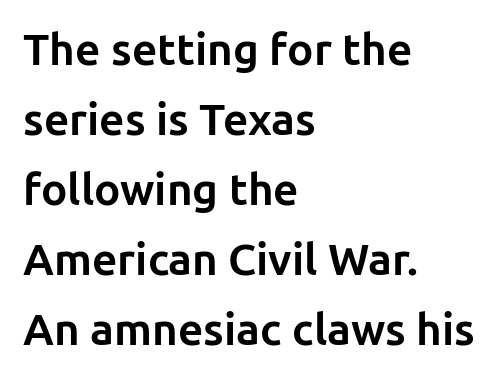
This sample has the flowing, uneven cadence of proportional lettering. These lines are set flush left with a ragged right edge. Students, note that the glyphs here touch the page at normal intervals. Quick note: underline off. These words are printed bold, with thick strokes throughout.
